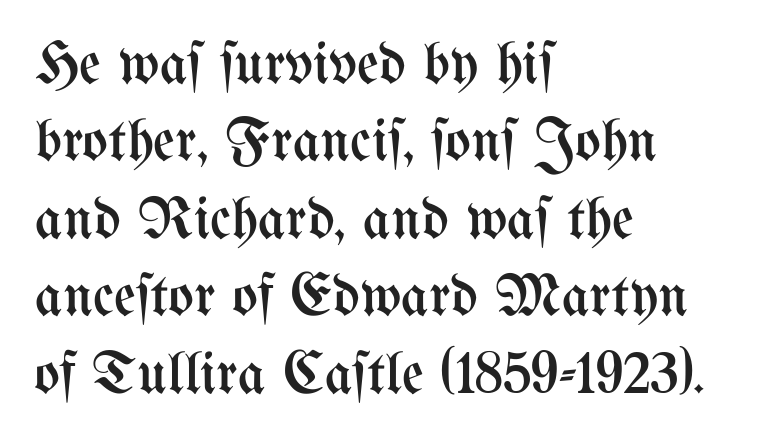
The image shows 60 px regular-weight, condensed type, upright; set left-aligned, normal line spacing (1.29x), normal letter spacing, not underlined; medium stroke contrast and a medium x-height.
